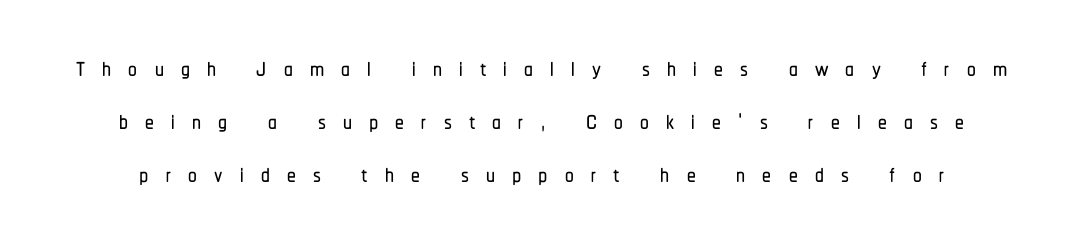
The image shows 35 px condensed sans-serif type, upright; set centered, normal line spacing (1.51x), unusually wide letter spacing (+0.49 em), not underlined; low stroke contrast and a medium x-height.
